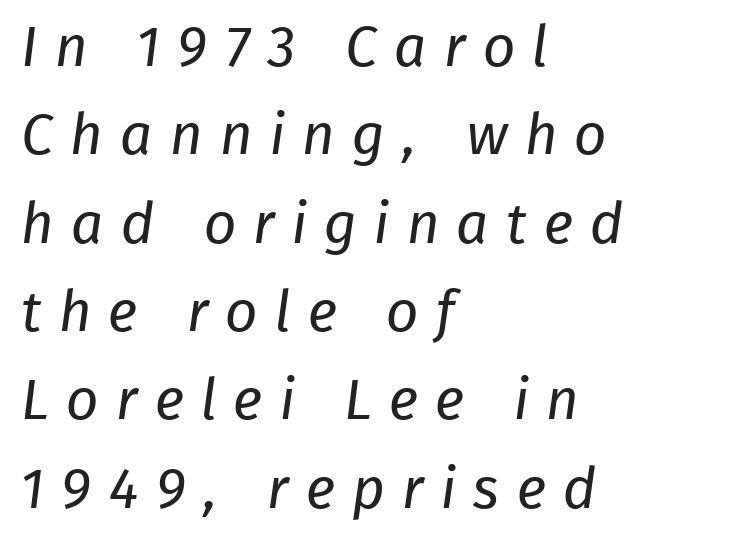
Q: Is the text bold? A: No.
Q: Is the typeface a serif or a sans-serif typeface? A: Sans-serif.
Q: Is the text underlined? A: No.
Q: How is the paragraph aligned? A: Left-aligned.
Q: Is the spacing between letters normal or unusually wide? A: Unusually wide.
Q: Is the spacing between lines tight, normal or loose? A: Normal.
Q: Width (condensed, normal, or wide)? A: Normal.
Q: Stroke contrast? A: Low.
Q: x-height? A: Medium.
Q: Monospaced? A: No.
